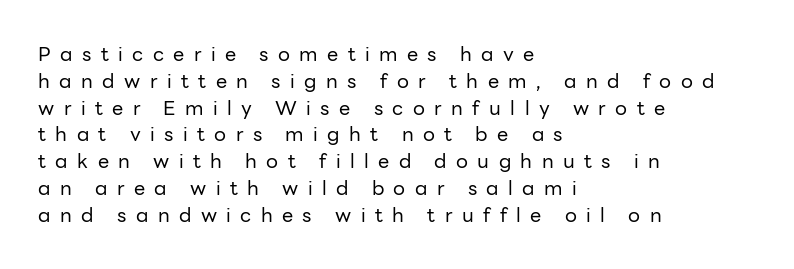
Q: Is the text bold? A: No.
Q: Is the text italic (slanted)? A: No, it is upright.
Q: Is the text underlined? A: No.
Q: How is the paragraph aligned? A: Left-aligned.
Q: Is the spacing between letters normal or unusually wide? A: Unusually wide.
Q: Is the spacing between lines tight, normal or loose? A: Normal.
